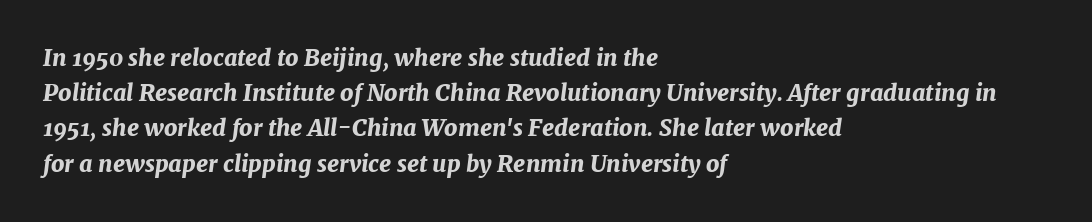
In CSS terms this would be text-align: left. Is the letter spacing exaggerated? No — it looks like the ordinary default. Summary of weight: heavy, a full bold. An italicized treatment has been applied to the whole sample. The vertical gap from one line to the next is medium. Rule under the text: the space is simply empty.
